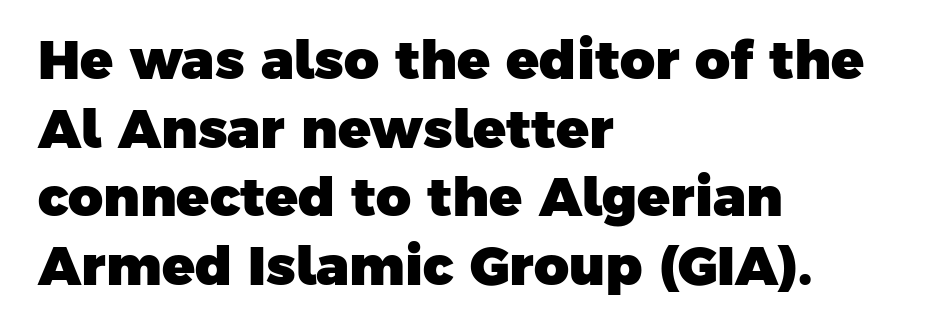
Left-aligned paragraph, ragged on the right. The letters advance in unequal steps, a hallmark of proportional type. Has an underline been added? It has not. The face used here has the dense, thick strokes of a bold. How are the letters spaced? Ordinarily, with no added tracking.
